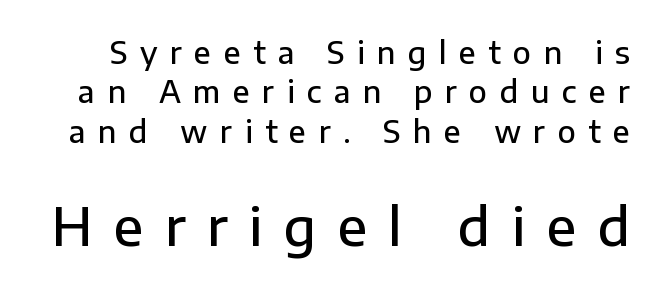
Q: Is the text bold? A: Semi-bold.
Q: Is the text italic (slanted)? A: No, it is upright.
Q: Is the typeface a serif or a sans-serif typeface? A: Sans-serif.
Q: Is the text underlined? A: No.
Q: Is the spacing between letters normal or unusually wide? A: Unusually wide.
Q: Is the spacing between lines tight, normal or loose? A: Normal.
Q: Which block of text is set in a larger size, the first (top) or the second (bottom)? A: The second (bottom) one.
Q: Width (condensed, normal, or wide)? A: Normal.
Q: Stroke contrast? A: Low.
Q: x-height? A: Medium.
Q: Monospaced? A: No.
